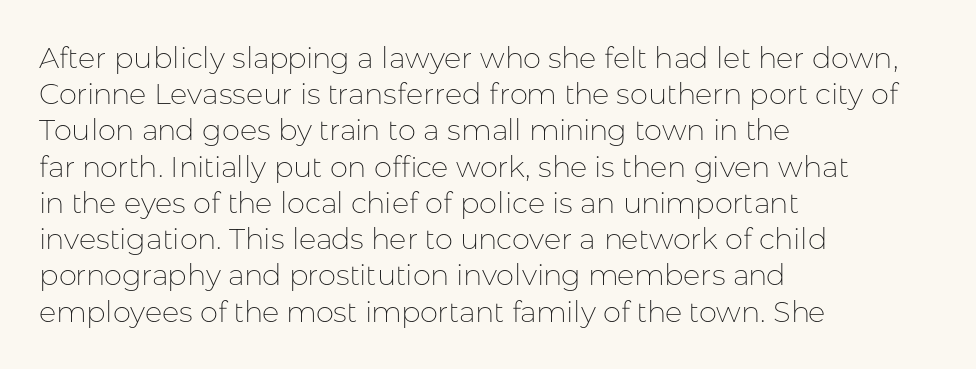
Does the type have serifs? No, each stem ends abruptly. Does the lettering tilt? It doesn't — this is upright. Is there much room between lines? A standard amount, neither cramped nor airy. The font is comparable to plain body text, perhaps lighter.
